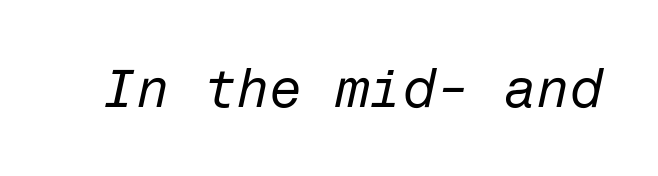
Q: Is the text bold? A: No.
Q: Is the text italic (slanted)? A: Yes, it leans right by about 12 degrees.
Q: Is the text underlined? A: No.
Q: Is the spacing between letters normal or unusually wide? A: Normal.
Q: Width (condensed, normal, or wide)? A: Normal.
Q: Stroke contrast? A: Low.
Q: x-height? A: Medium.
